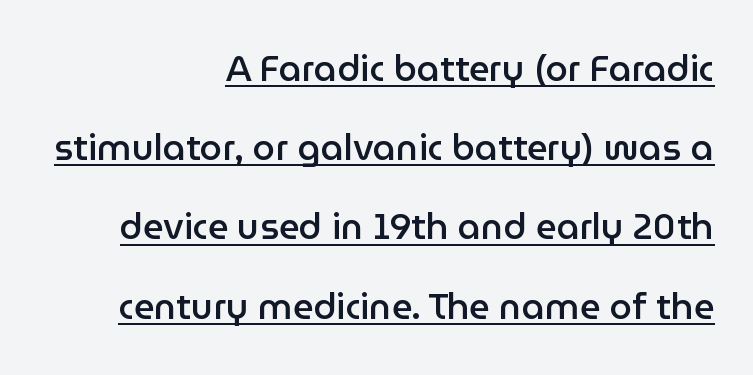
Does extra space separate the letters? No, they use regular spacing. The passage shown stacks its lines with a broad gap. The font family rendered here belongs to the sans-serif group. The passage shown is typed in a proportional face where columns would drift.
